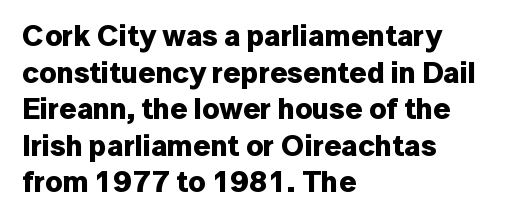
{"serif": "no", "italic": "no", "bold": "yes", "weight": "bold", "width": "normal", "stroke_contrast": "low", "x_height": "medium", "monospaced": "no", "underline": "no", "align": "left", "line_spacing_ratio": 1.22, "letter_spacing": "normal", "letter_spacing_em": 0.0, "glyph_px": 30}
